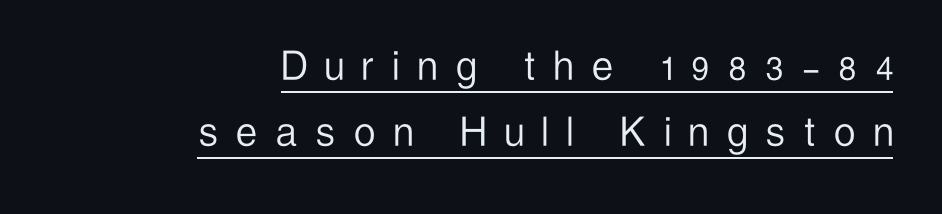
Q: Is the text bold? A: No.
Q: Is the text italic (slanted)? A: No, it is upright.
Q: Is the typeface a serif or a sans-serif typeface? A: Sans-serif.
Q: Is the text underlined? A: Yes.
Q: How is the paragraph aligned? A: Right-aligned.
Q: Is the spacing between letters normal or unusually wide? A: Unusually wide.
Q: Is the spacing between lines tight, normal or loose? A: Normal.
Q: Width (condensed, normal, or wide)? A: Condensed.
Q: Stroke contrast? A: Low.
Q: x-height? A: Medium.
Q: Monospaced? A: No.
